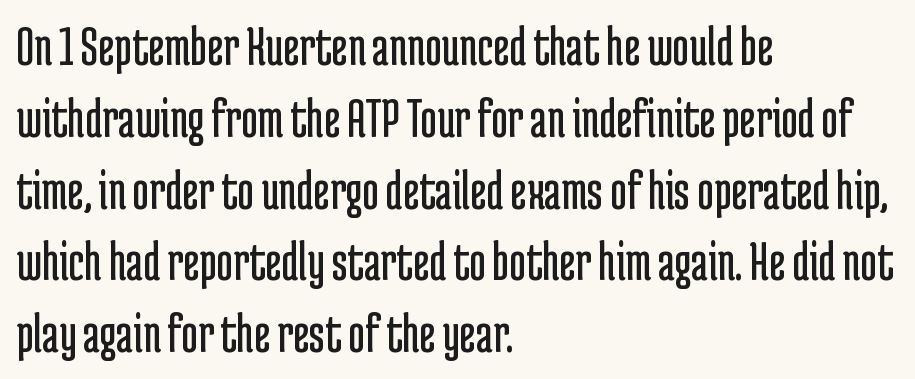
Q: Is the text bold? A: No.
Q: Is the text italic (slanted)? A: No, it is upright.
Q: Is the typeface a serif or a sans-serif typeface? A: Sans-serif.
Q: Is the text underlined? A: No.
Q: How is the paragraph aligned? A: Left-aligned.
Q: Is the spacing between letters normal or unusually wide? A: Normal.
Q: Is the spacing between lines tight, normal or loose? A: Normal.
Q: Width (condensed, normal, or wide)? A: Condensed.
Q: Stroke contrast? A: Low.
Q: x-height? A: Medium.
Q: Monospaced? A: No.
